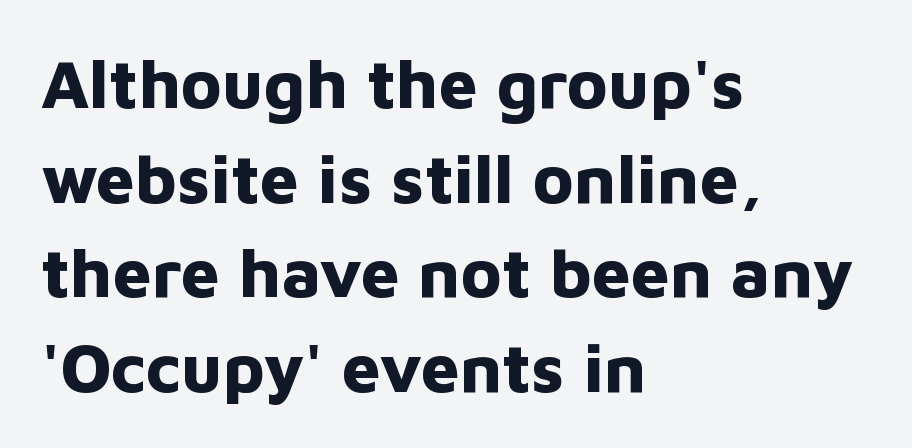
{"serif": "no", "italic": "no", "bold": "yes", "weight": "bold", "width": "normal", "stroke_contrast": "low", "x_height": "medium", "monospaced": "no", "underline": "no", "align": "left", "line_spacing": "normal", "line_spacing_ratio": 1.37, "letter_spacing": "normal", "letter_spacing_em": 0.0, "glyph_px": 69}
